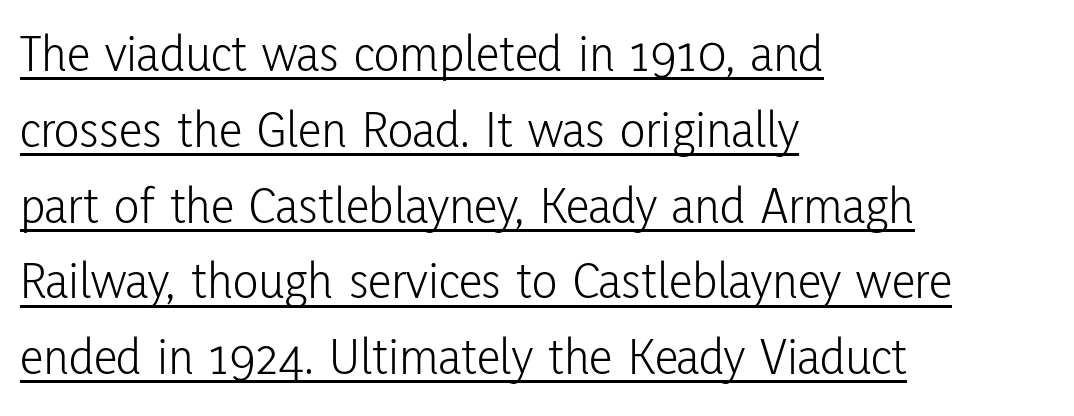
In CSS terms this would be text-align: left. No chunkiness to these letters — they're not bold. The passage shown is typed in a proportional face where columns would drift. The rendering keeps characters at their native spacing. Ordinary non-slanted type is in use.
